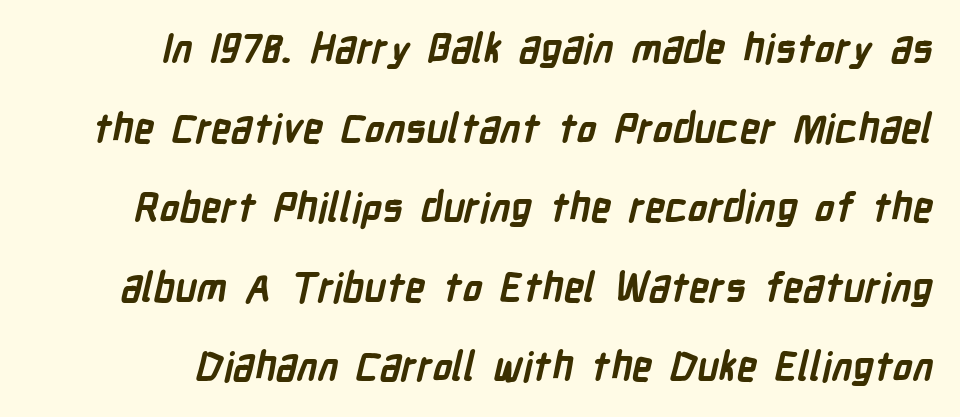
{"serif": "no", "bold": "yes", "weight": "semibold", "width": "condensed", "stroke_contrast": "low", "x_height": "medium", "monospaced": "no", "underline": "no", "line_spacing": "loose", "line_spacing_ratio": 1.99, "letter_spacing": "normal", "letter_spacing_em": 0.0, "glyph_px": 40}
